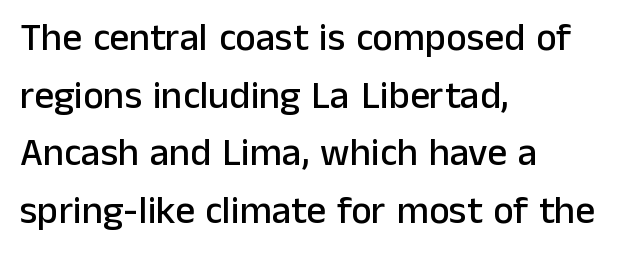
The image shows 39 px sans-serif type, upright; set left-aligned, normal line spacing (1.48x), normal letter spacing, not underlined; low stroke contrast and a medium x-height.
